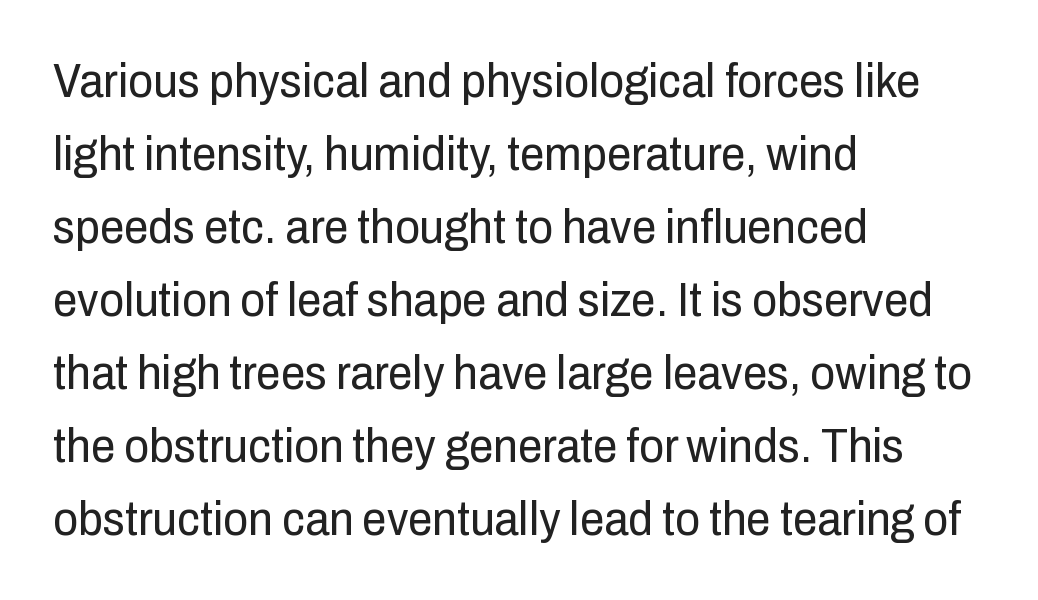
Q: Is the text bold? A: No.
Q: Is the text italic (slanted)? A: No, it is upright.
Q: Is the typeface a serif or a sans-serif typeface? A: Sans-serif.
Q: Is the text underlined? A: No.
Q: How is the paragraph aligned? A: Left-aligned.
Q: Is the spacing between letters normal or unusually wide? A: Normal.
Q: Is the spacing between lines tight, normal or loose? A: Normal.
Q: Width (condensed, normal, or wide)? A: Condensed.
Q: Stroke contrast? A: Low.
Q: x-height? A: Medium.
Q: Monospaced? A: No.
